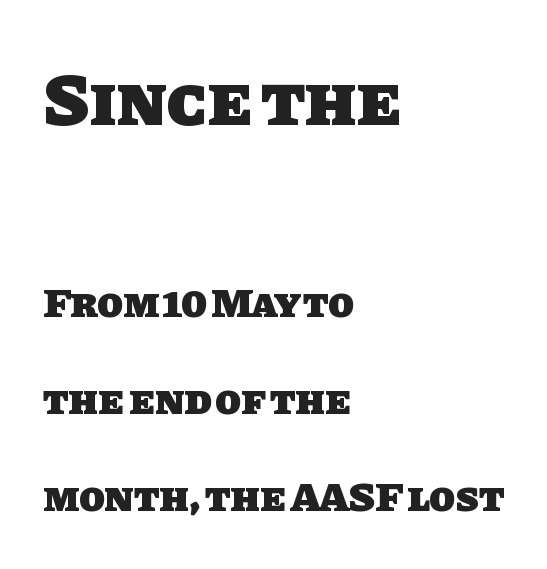
The image shows 73 px heavy sans-serif type; set left-aligned, loose line spacing (2.31x), normal letter spacing, not underlined; the first (top) block is 1.74x larger; low stroke contrast and a large x-height.
